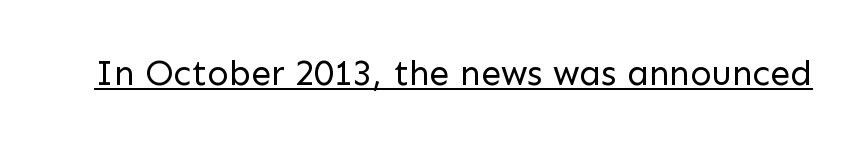
{"serif": "no", "italic": "no", "bold": "no", "weight": "regular", "width": "normal", "stroke_contrast": "low", "x_height": "medium", "monospaced": "no", "underline": "yes", "letter_spacing": "normal", "letter_spacing_em": 0.0, "glyph_px": 36}
